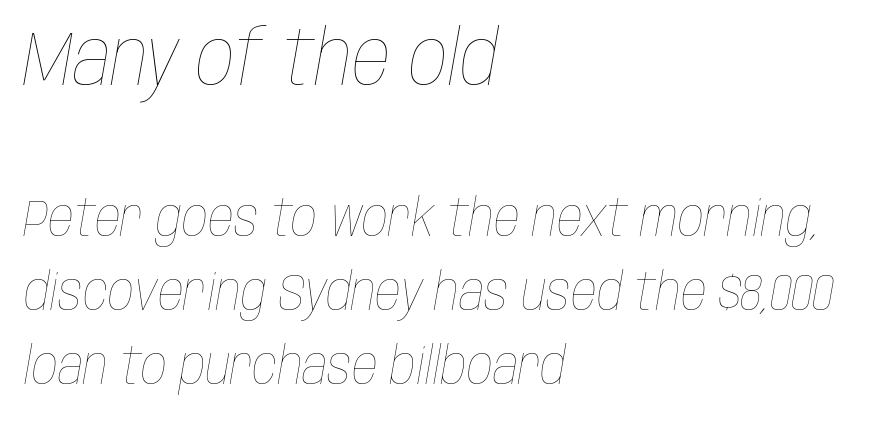
Q: Is the text bold? A: No.
Q: Is the text italic (slanted)? A: Yes, it leans right by about 10 degrees.
Q: Is the text underlined? A: No.
Q: How is the paragraph aligned? A: Left-aligned.
Q: Is the spacing between letters normal or unusually wide? A: Normal.
Q: Is the spacing between lines tight, normal or loose? A: Normal.
Q: Which block of text is set in a larger size, the first (top) or the second (bottom)? A: The first (top) one.
Q: Width (condensed, normal, or wide)? A: Condensed.
Q: Stroke contrast? A: Low.
Q: x-height? A: Large.
Q: Monospaced? A: No.
